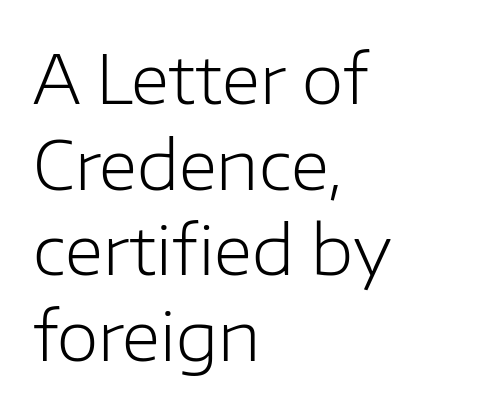
Q: Is the text bold? A: No.
Q: Is the text italic (slanted)? A: No, it is upright.
Q: Is the typeface a serif or a sans-serif typeface? A: Sans-serif.
Q: Is the text underlined? A: No.
Q: How is the paragraph aligned? A: Left-aligned.
Q: Is the spacing between letters normal or unusually wide? A: Normal.
Q: Is the spacing between lines tight, normal or loose? A: Normal.
Q: Width (condensed, normal, or wide)? A: Normal.
Q: Stroke contrast? A: Low.
Q: x-height? A: Medium.
Q: Monospaced? A: No.
